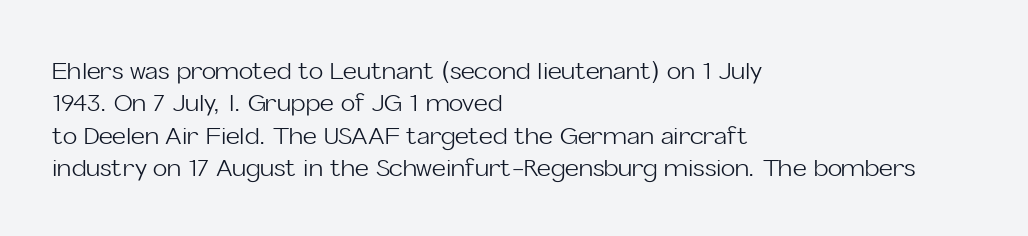
Q: Is the text bold? A: No.
Q: Is the text italic (slanted)? A: No, it is upright.
Q: Is the text underlined? A: No.
Q: How is the paragraph aligned? A: Left-aligned.
Q: Is the spacing between letters normal or unusually wide? A: Normal.
Q: Is the spacing between lines tight, normal or loose? A: Normal.
